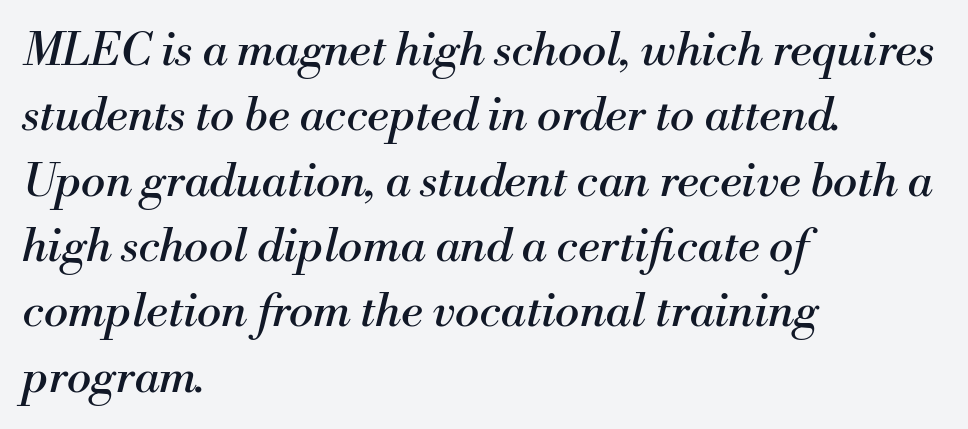
Q: Is the text bold? A: No.
Q: Is the text italic (slanted)? A: Yes, it leans right by about 13 degrees.
Q: Is the typeface a serif or a sans-serif typeface? A: Serif.
Q: Is the text underlined? A: No.
Q: How is the paragraph aligned? A: Left-aligned.
Q: Is the spacing between letters normal or unusually wide? A: Normal.
Q: Is the spacing between lines tight, normal or loose? A: Normal.
Q: Width (condensed, normal, or wide)? A: Normal.
Q: Stroke contrast? A: Medium.
Q: x-height? A: Small.
Q: Monospaced? A: No.
